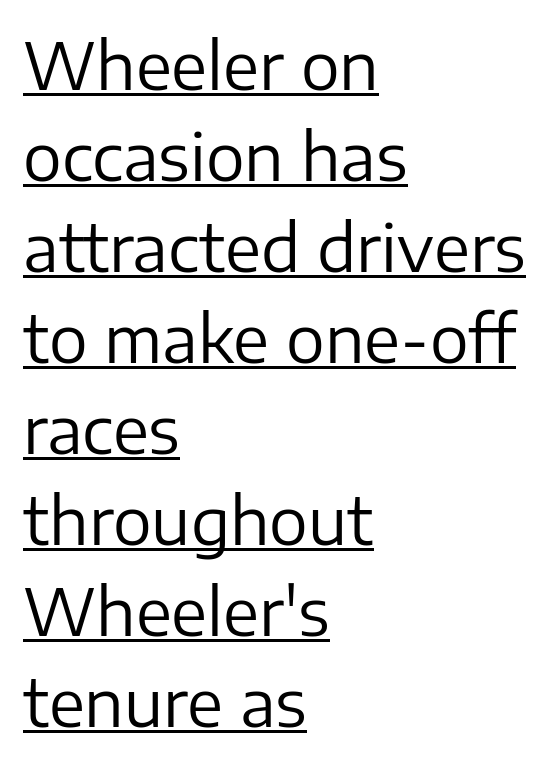
Q: Is the text bold? A: No.
Q: Is the text italic (slanted)? A: No, it is upright.
Q: Is the typeface a serif or a sans-serif typeface? A: Sans-serif.
Q: Is the text underlined? A: Yes.
Q: How is the paragraph aligned? A: Left-aligned.
Q: Is the spacing between letters normal or unusually wide? A: Normal.
Q: Is the spacing between lines tight, normal or loose? A: Normal.
Q: Width (condensed, normal, or wide)? A: Normal.
Q: Stroke contrast? A: Low.
Q: x-height? A: Medium.
Q: Monospaced? A: No.
